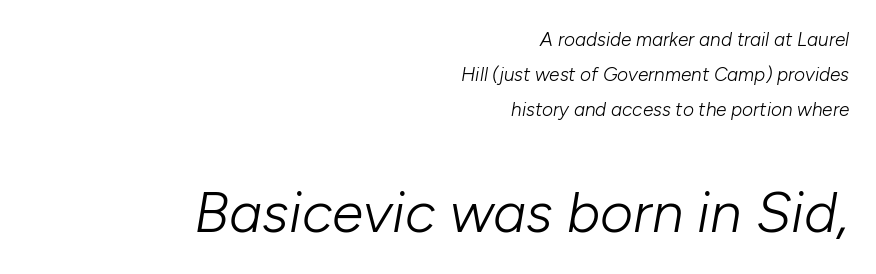
Q: Is the text bold? A: No.
Q: Is the text italic (slanted)? A: Yes, it leans right by about 10 degrees.
Q: Is the text underlined? A: No.
Q: How is the paragraph aligned? A: Right-aligned.
Q: Is the spacing between letters normal or unusually wide? A: Normal.
Q: Which block of text is set in a larger size, the first (top) or the second (bottom)? A: The second (bottom) one.
Q: Width (condensed, normal, or wide)? A: Normal.
Q: Stroke contrast? A: Low.
Q: x-height? A: Medium.
Q: Monospaced? A: No.
